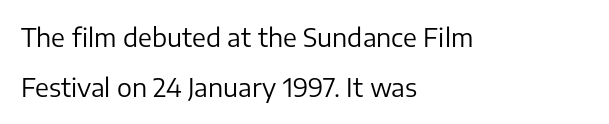
The image shows 25 px text type, upright; set left-aligned, loose line spacing (2.0x), normal letter spacing, not underlined.
